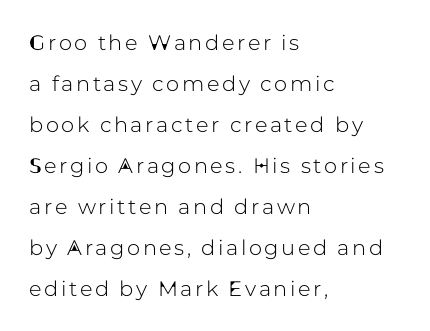
Q: Is the text italic (slanted)? A: No, it is upright.
Q: Is the text underlined? A: No.
Q: How is the paragraph aligned? A: Left-aligned.
Q: Is the spacing between lines tight, normal or loose? A: Loose.
